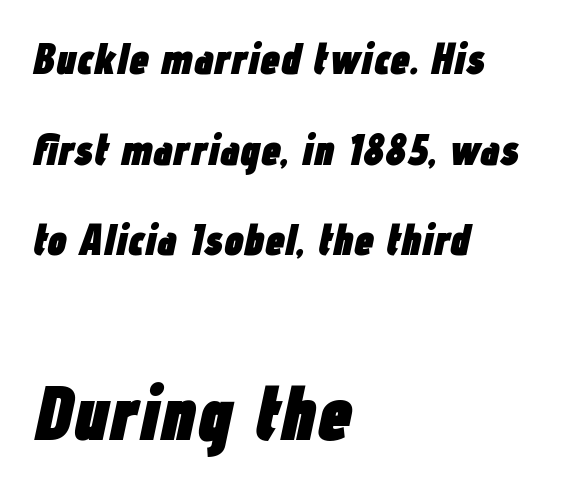
When letters slant like this, we call the style italic. Type size steps up from the first block to the second. The zone under the glyphs is completely vacant. Compared with typical body copy, the letter spacing here is the same. Here the designer chose a conventional face with non-uniform glyph widths.
